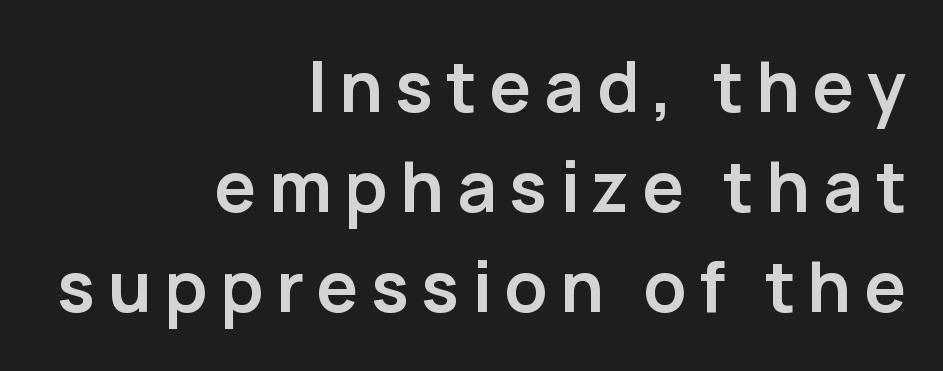
Summary of vertical rhythm: regular, with standard interline spacing. Rendered with straight, roman letterforms. Check where the strokes stop: nothing finishes them off — pure sans. Heavy-handed strokes throughout: this text is bold. Check under the words: just untouched page.
